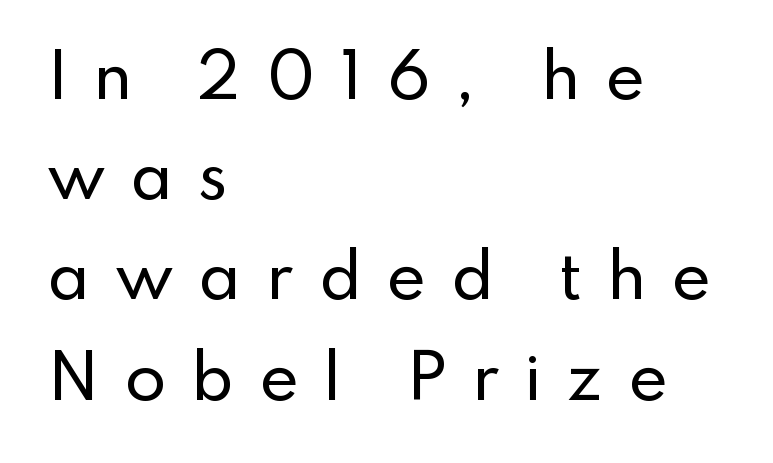
The type sits square on the baseline with zero lean. Caption: expanded tracking, letters set apart. The leading is moderate, giving the passage an even texture. A typesetter would call this proportional, since set widths differ per character.
